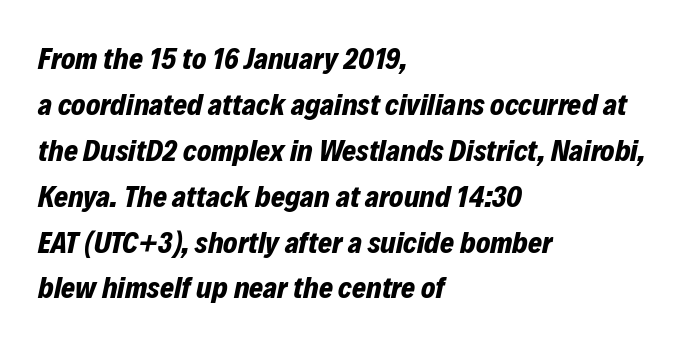
The image shows 30 px bold type, italic (leaning right); set left-aligned, normal line spacing (1.53x), normal letter spacing, not underlined; low stroke contrast and a medium x-height.
